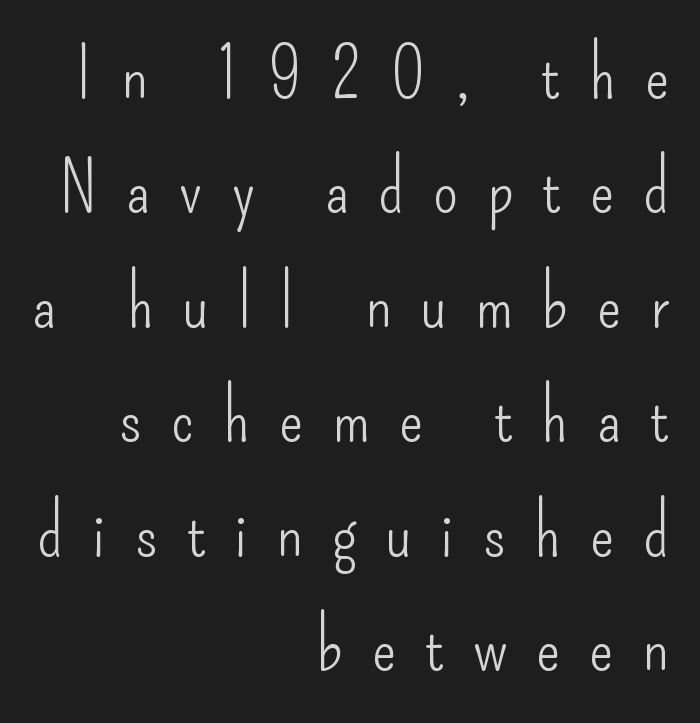
The image shows 72 px light, condensed sans-serif type, upright; set right-aligned, normal line spacing (1.59x), unusually wide letter spacing (+0.4 em), not underlined; low stroke contrast and a small x-height.
